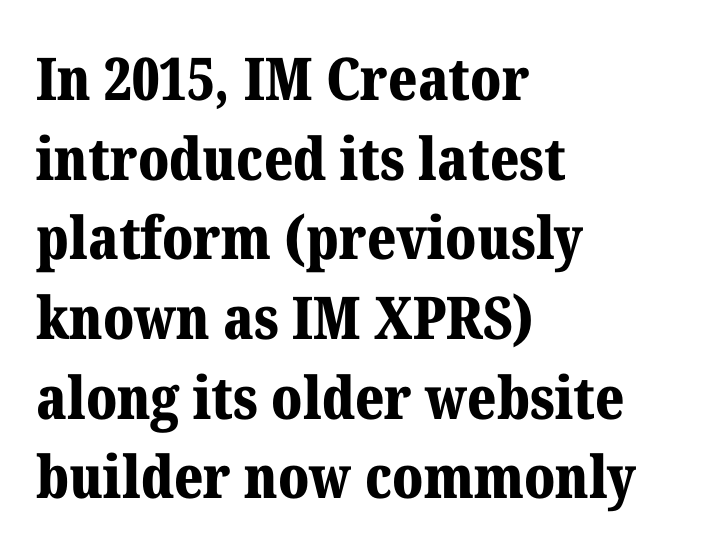
The image shows 59 px bold serif type, upright; set left-aligned, normal line spacing (1.35x), normal letter spacing, not underlined; medium stroke contrast and a medium x-height.
